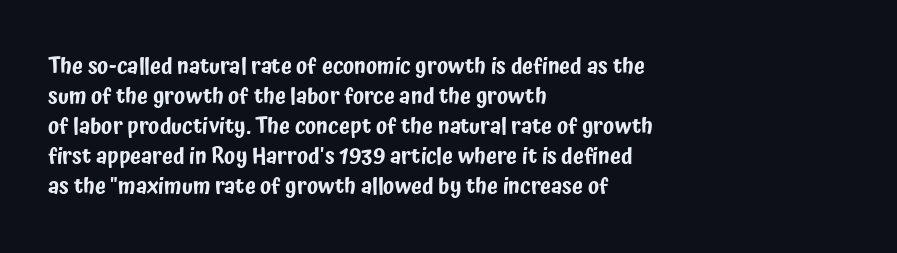
{"italic": "no", "underline": "no", "align": "left", "line_spacing": "normal", "line_spacing_ratio": 1.36, "letter_spacing": "normal", "letter_spacing_em": 0.0, "glyph_px": 22}
